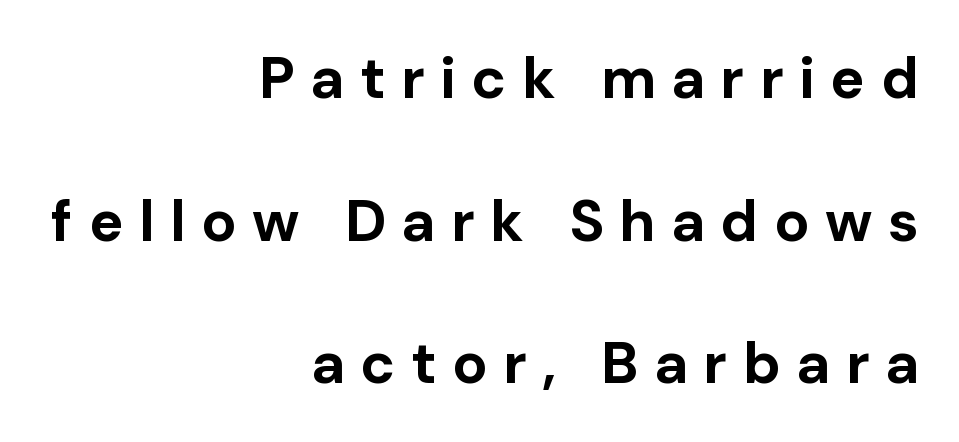
Q: Is the text bold? A: Yes.
Q: Is the text italic (slanted)? A: No, it is upright.
Q: Is the typeface a serif or a sans-serif typeface? A: Sans-serif.
Q: Is the text underlined? A: No.
Q: How is the paragraph aligned? A: Right-aligned.
Q: Is the spacing between letters normal or unusually wide? A: Unusually wide.
Q: Is the spacing between lines tight, normal or loose? A: Loose.
Q: Width (condensed, normal, or wide)? A: Normal.
Q: Stroke contrast? A: Low.
Q: x-height? A: Medium.
Q: Monospaced? A: No.
